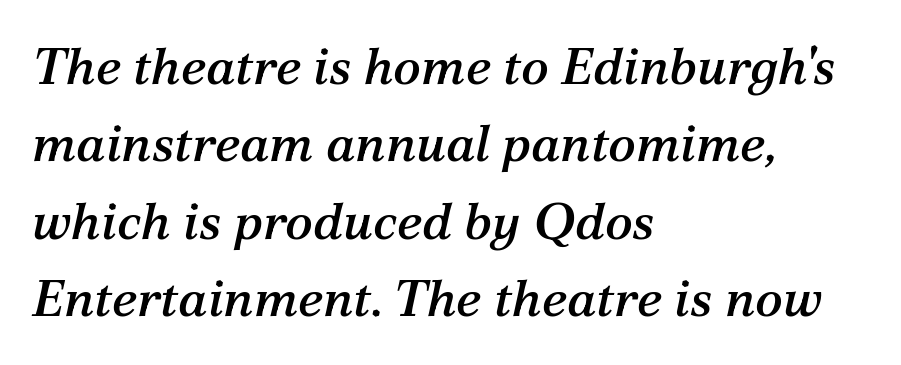
The image shows 52 px serif type, italic (leaning right); set left-aligned, normal line spacing (1.49x), normal letter spacing, not underlined; medium stroke contrast and a medium x-height.
